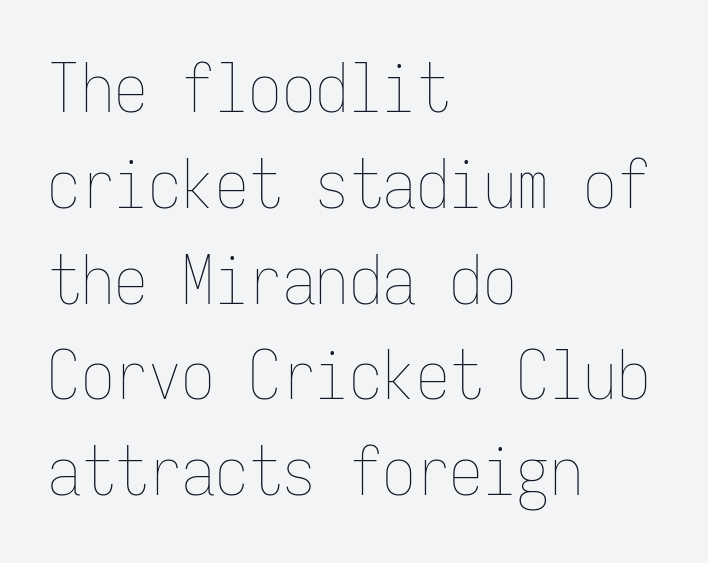
The image shows 67 px thin, condensed type, upright, monospaced; set left-aligned, normal line spacing (1.43x), normal letter spacing, not underlined; low stroke contrast and a medium x-height.
